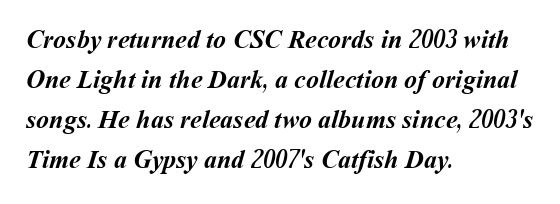
Q: Is the text bold? A: Yes.
Q: Is the text underlined? A: No.
Q: How is the paragraph aligned? A: Left-aligned.
Q: Is the spacing between letters normal or unusually wide? A: Normal.
Q: Is the spacing between lines tight, normal or loose? A: Normal.
